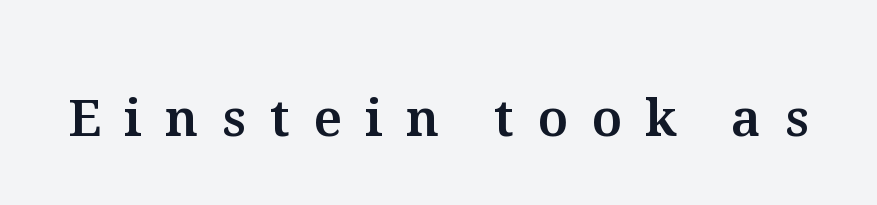
Q: Is the text italic (slanted)? A: No, it is upright.
Q: Is the text underlined? A: No.
Q: Is the spacing between letters normal or unusually wide? A: Unusually wide.
Q: Width (condensed, normal, or wide)? A: Normal.
Q: Stroke contrast? A: Medium.
Q: x-height? A: Medium.
Q: Monospaced? A: No.
